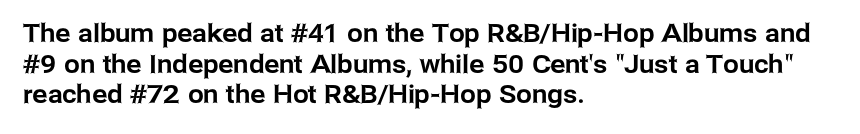
Q: Is the text italic (slanted)? A: No, it is upright.
Q: Is the text underlined? A: No.
Q: How is the paragraph aligned? A: Left-aligned.
Q: Is the spacing between letters normal or unusually wide? A: Normal.
